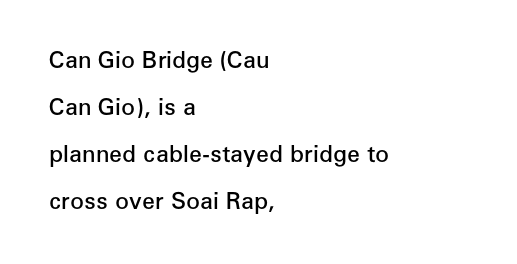
The image shows 23 px text type, upright; set left-aligned, loose line spacing (2.05x), normal letter spacing, not underlined.
